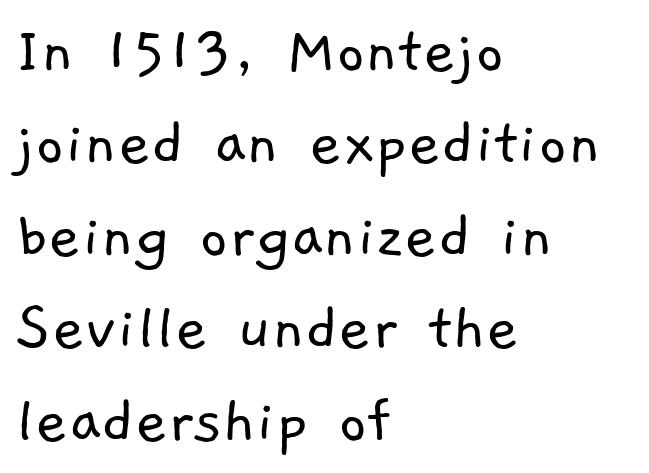
The image shows 70 px light sans-serif type; set left-aligned, normal line spacing (1.32x), normal letter spacing, not underlined; low stroke contrast and a medium x-height.
